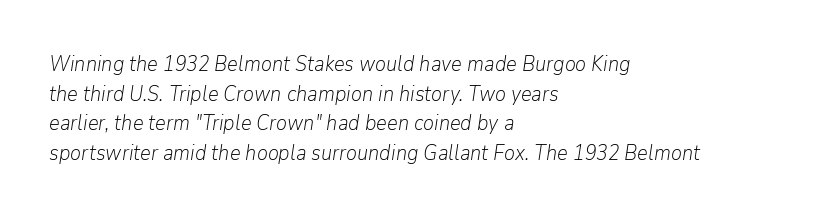
Q: Is the text bold? A: No.
Q: Is the text italic (slanted)? A: Yes, it leans right by about 9 degrees.
Q: Is the text underlined? A: No.
Q: How is the paragraph aligned? A: Left-aligned.
Q: Is the spacing between letters normal or unusually wide? A: Normal.
Q: Is the spacing between lines tight, normal or loose? A: Normal.
